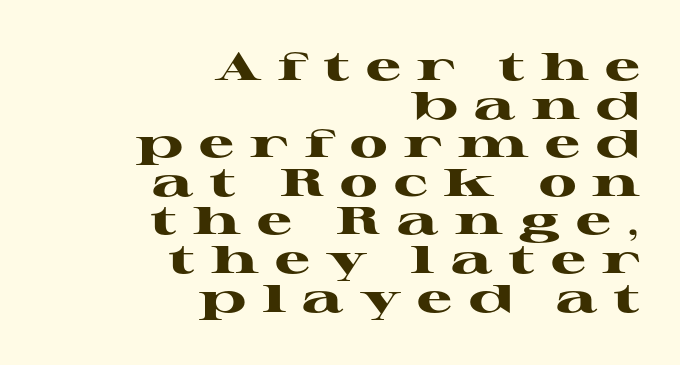
The image shows 39 px heavy, wide serif type, upright; set right-aligned, tight line spacing (0.99x), unusually wide letter spacing (+0.42 em), not underlined; high stroke contrast and a medium x-height.
